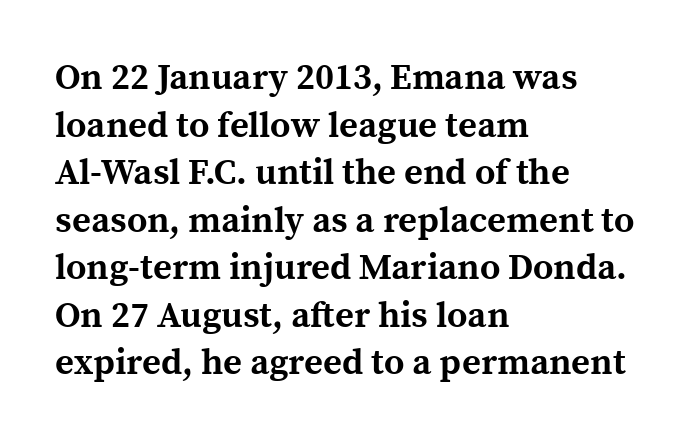
The image shows 36 px bold serif type, upright; set left-aligned, normal line spacing (1.32x), normal letter spacing, not underlined; a medium x-height.
